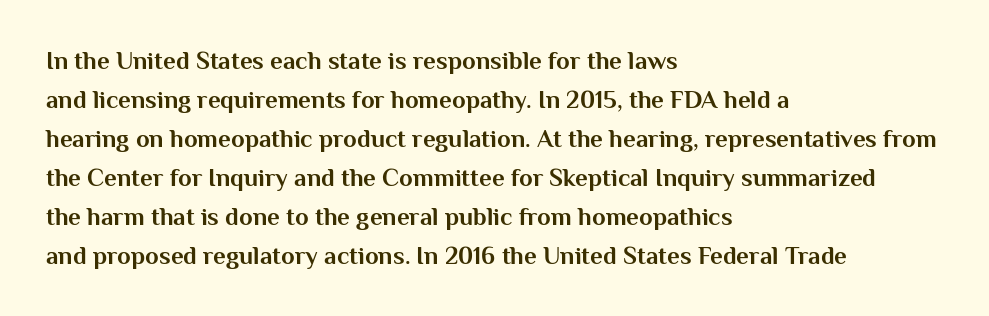
Q: Is the text bold? A: Yes.
Q: Is the text italic (slanted)? A: No, it is upright.
Q: Is the text underlined? A: No.
Q: How is the paragraph aligned? A: Left-aligned.
Q: Is the spacing between letters normal or unusually wide? A: Normal.
Q: Is the spacing between lines tight, normal or loose? A: Normal.
